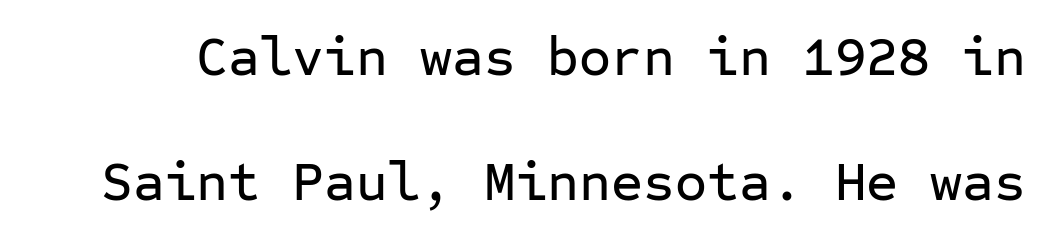
{"serif": "no", "italic": "no", "width": "normal", "stroke_contrast": "low", "x_height": "medium", "monospaced": "yes", "underline": "no", "line_spacing": "loose", "line_spacing_ratio": 2.28, "letter_spacing": "normal", "letter_spacing_em": 0.0, "glyph_px": 55}
